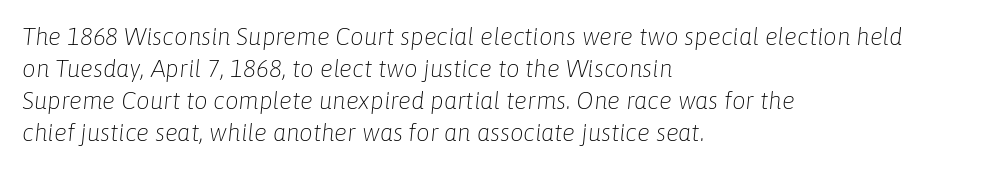
Is there much room between lines? A standard amount, neither cramped nor airy. This reads as an unemphasized weight, regular at the heaviest. Italic? Definitely — the glyphs are oblique. Descenders are the only things crossing below the line. The letterforms sit shoulder to shoulder at normal distance. Visually the block forms a straight wall on the left and a jagged coastline on the right.
